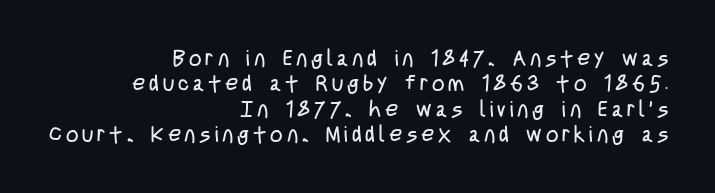
Q: Is the text bold? A: No.
Q: Is the text italic (slanted)? A: No, it is upright.
Q: Is the text underlined? A: No.
Q: How is the paragraph aligned? A: Right-aligned.
Q: Is the spacing between lines tight, normal or loose? A: Tight.
